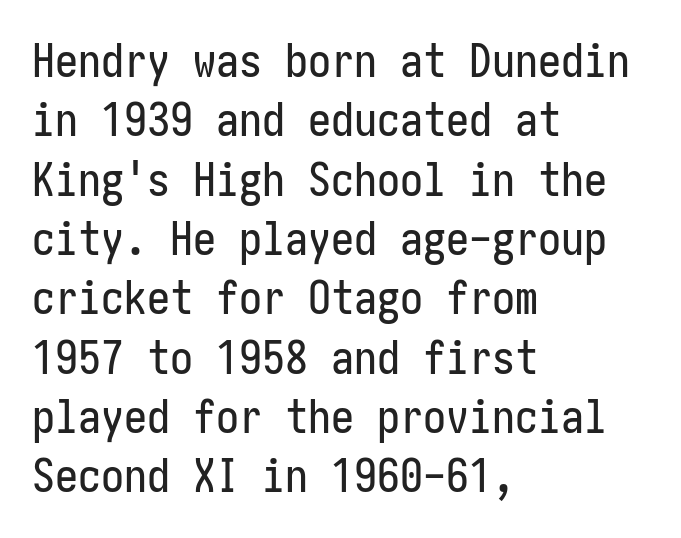
The image shows 46 px condensed sans-serif type, upright; set left-aligned, normal line spacing (1.29x), normal letter spacing, not underlined; low stroke contrast and a medium x-height.
